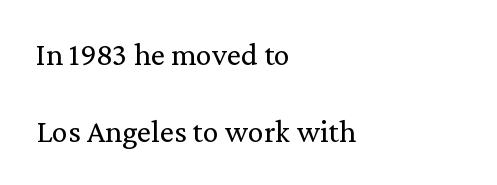
The image shows 32 px regular-weight serif type, upright; set left-aligned, loose line spacing (2.4x), normal letter spacing, not underlined; medium stroke contrast and a medium x-height.
